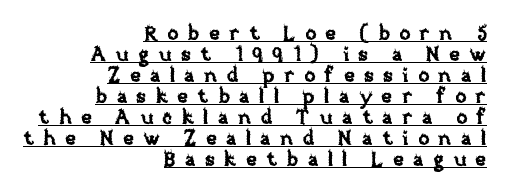
The image shows 20 px text type, upright; set right-aligned, tight line spacing (1.05x), unusually wide letter spacing (+0.47 em), underlined.
